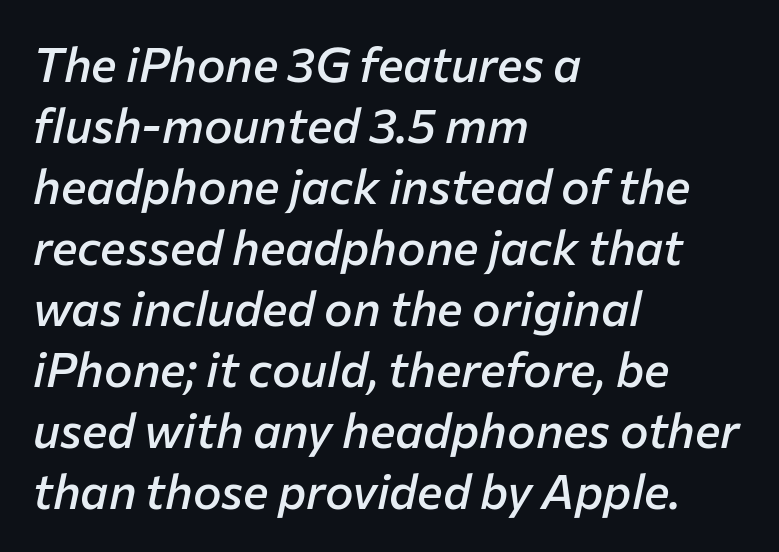
The image shows 48 px semibold type, italic (leaning right); set left-aligned, normal line spacing (1.27x), normal letter spacing, not underlined; low stroke contrast and a medium x-height.
